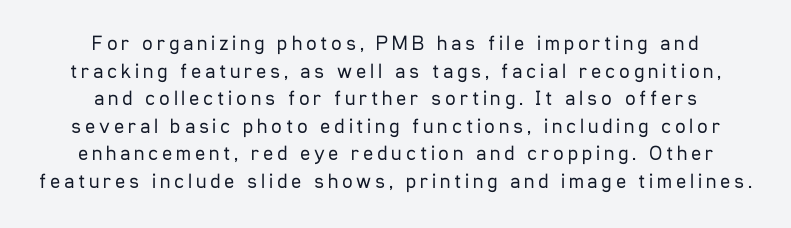
Q: Is the text bold? A: No.
Q: Is the text italic (slanted)? A: No, it is upright.
Q: Is the text underlined? A: No.
Q: How is the paragraph aligned? A: Centered.
Q: Is the spacing between lines tight, normal or loose? A: Normal.
